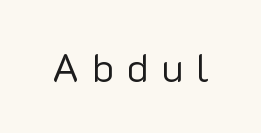
Summary of weight: not heavy and not bold. Lines of text with bare space underneath. Tracking here is generous; glyphs stand well apart from one another. Every character sits straight up, as roman type does.
